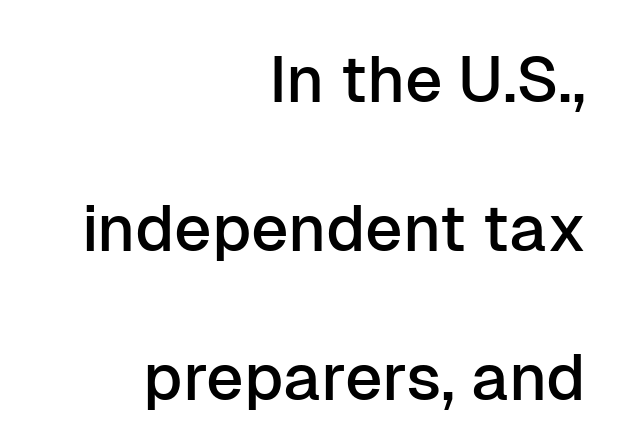
Q: Is the text italic (slanted)? A: No, it is upright.
Q: Is the typeface a serif or a sans-serif typeface? A: Sans-serif.
Q: Is the text underlined? A: No.
Q: How is the paragraph aligned? A: Right-aligned.
Q: Is the spacing between letters normal or unusually wide? A: Normal.
Q: Is the spacing between lines tight, normal or loose? A: Loose.
Q: Width (condensed, normal, or wide)? A: Normal.
Q: Stroke contrast? A: Low.
Q: x-height? A: Medium.
Q: Monospaced? A: No.
